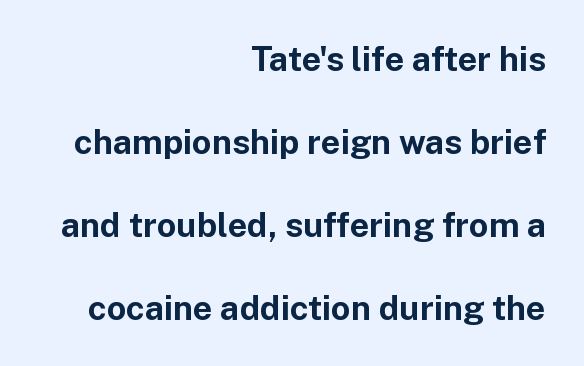
The image shows 34 px bold sans-serif type, upright; set right-aligned, loose line spacing (2.44x), normal letter spacing, not underlined; low stroke contrast and a medium x-height.
